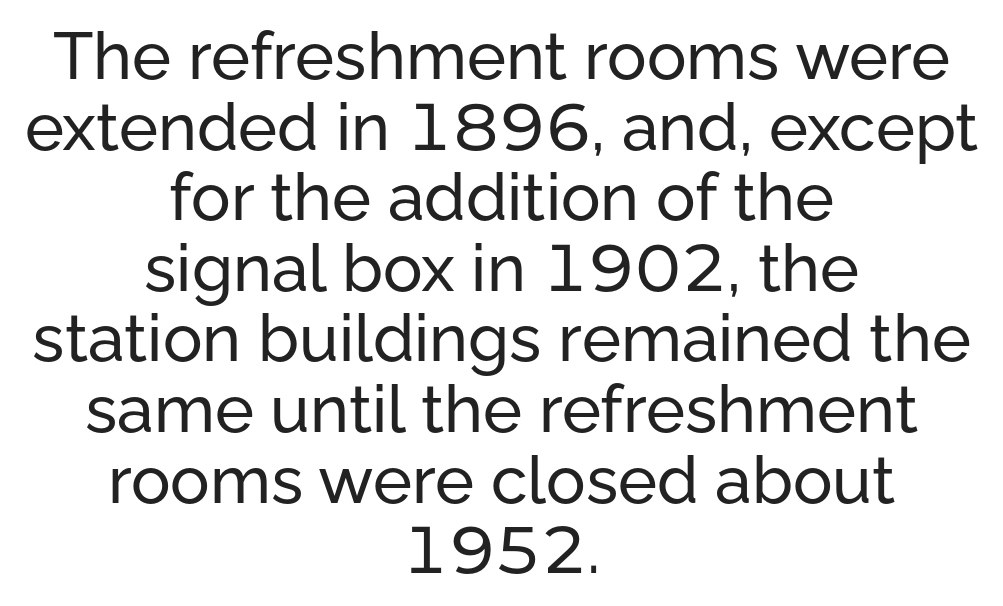
Q: Is the text italic (slanted)? A: No, it is upright.
Q: Is the typeface a serif or a sans-serif typeface? A: Sans-serif.
Q: Is the text underlined? A: No.
Q: How is the paragraph aligned? A: Centered.
Q: Is the spacing between letters normal or unusually wide? A: Normal.
Q: Is the spacing between lines tight, normal or loose? A: Tight.
Q: Width (condensed, normal, or wide)? A: Normal.
Q: Stroke contrast? A: Low.
Q: x-height? A: Medium.
Q: Monospaced? A: No.
